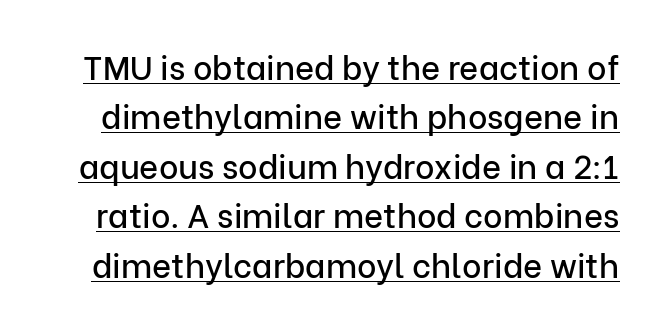
The image shows 33 px sans-serif type, upright; set normal line spacing (1.5x), normal letter spacing, underlined; low stroke contrast and a medium x-height.
